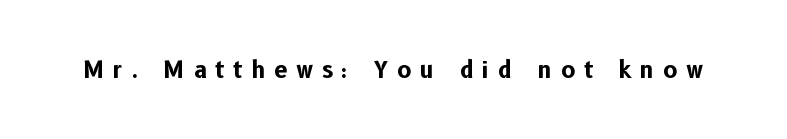
The image shows 23 px bold type, upright; set unusually wide letter spacing (+0.39 em), not underlined.
